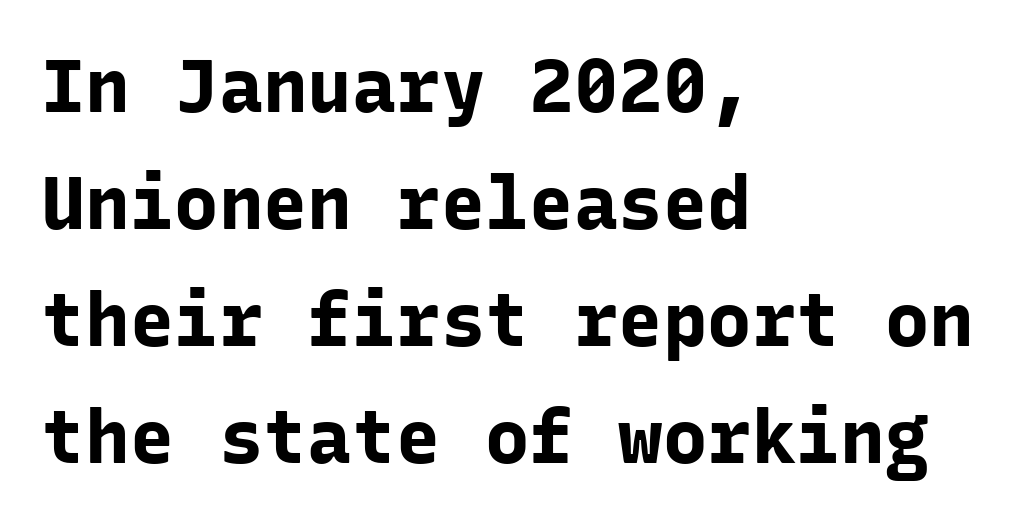
Do the letters lean? They stand straight. Does the type have serifs? No, each stem ends abruptly. You could count columns in this text — the font is strictly monospaced. The block of text has a typical density, with ordinary space between rows.
